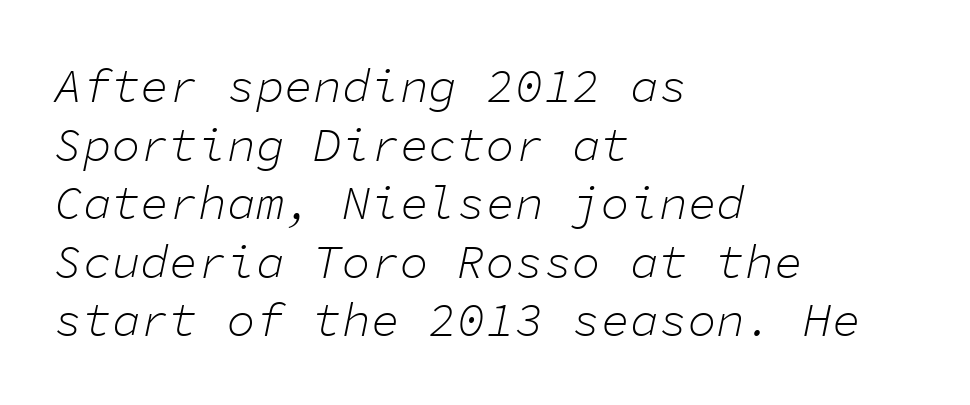
{"italic": "yes", "lean": "right", "slant_degrees": 11, "bold": "no", "weight": "light", "width": "normal", "stroke_contrast": "low", "x_height": "medium", "monospaced": "yes", "underline": "no", "align": "left", "line_spacing_ratio": 1.22, "letter_spacing": "normal", "letter_spacing_em": 0.0, "glyph_px": 48}
